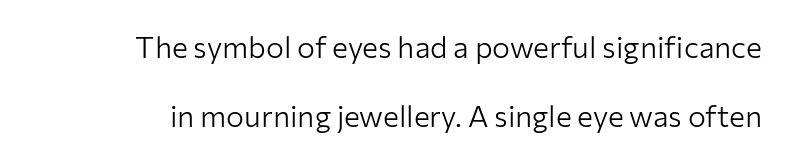
{"serif": "no", "italic": "no", "bold": "no", "weight": "light", "width": "normal", "stroke_contrast": "low", "x_height": "medium", "monospaced": "no", "underline": "no", "line_spacing": "loose", "line_spacing_ratio": 2.31, "letter_spacing": "normal", "letter_spacing_em": 0.0, "glyph_px": 30}
